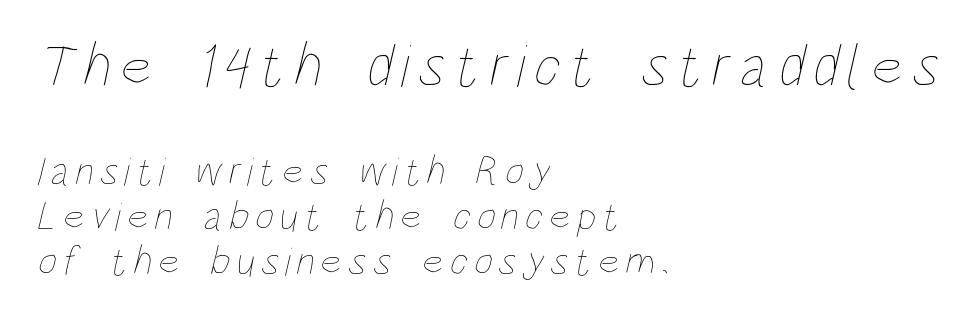
The face used here appears at its bigger size in the upper chunk. The face looks like a standard text weight, possibly lighter. Cramped leading. The setting favours the left margin, as ordinary paragraphs usually do. Type without underlining.
